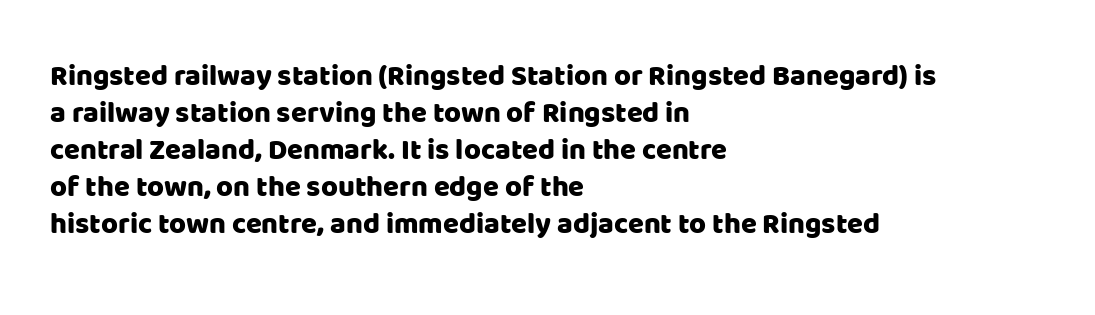
Q: Is the text italic (slanted)? A: No, it is upright.
Q: Is the typeface a serif or a sans-serif typeface? A: Sans-serif.
Q: Is the text underlined? A: No.
Q: How is the paragraph aligned? A: Left-aligned.
Q: Is the spacing between letters normal or unusually wide? A: Normal.
Q: Is the spacing between lines tight, normal or loose? A: Normal.
Q: Width (condensed, normal, or wide)? A: Normal.
Q: Stroke contrast? A: Low.
Q: x-height? A: Large.
Q: Monospaced? A: No.
